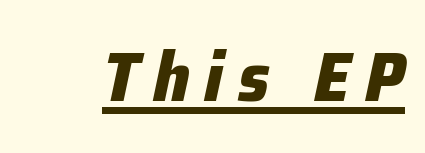
The image shows 70 px heavy type, italic (leaning right); set unusually wide letter spacing (+0.21 em), underlined; low stroke contrast and a medium x-height.
